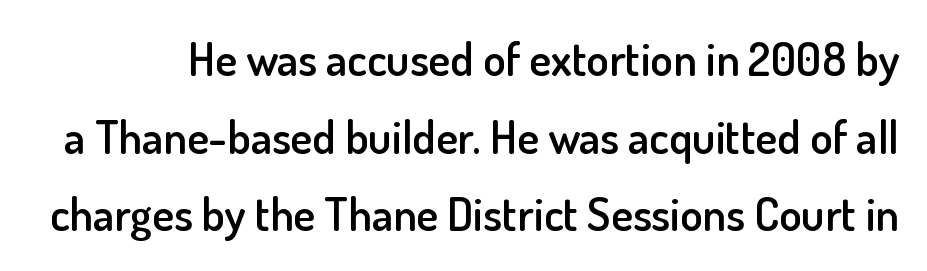
The passage shown stacks its lines at a standard gap. Caption: semibold face, moderately heavy strokes. The specimen omits any rule beneath the text block's lines. The passage shown is typed in a proportional face where columns would drift. Note: no serifs on the glyphs.
